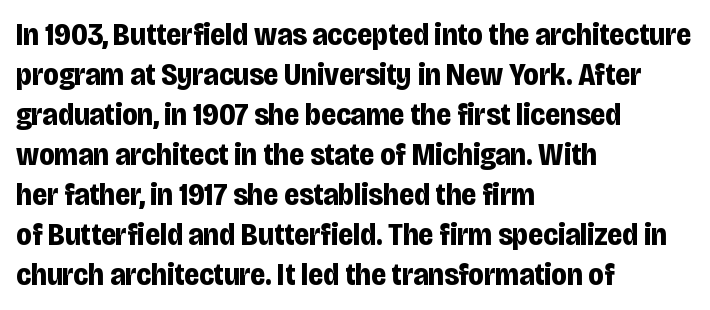
The image shows 31 px bold, condensed sans-serif type, upright; set left-aligned, normal line spacing (1.29x), normal letter spacing, not underlined; low stroke contrast and a large x-height.
